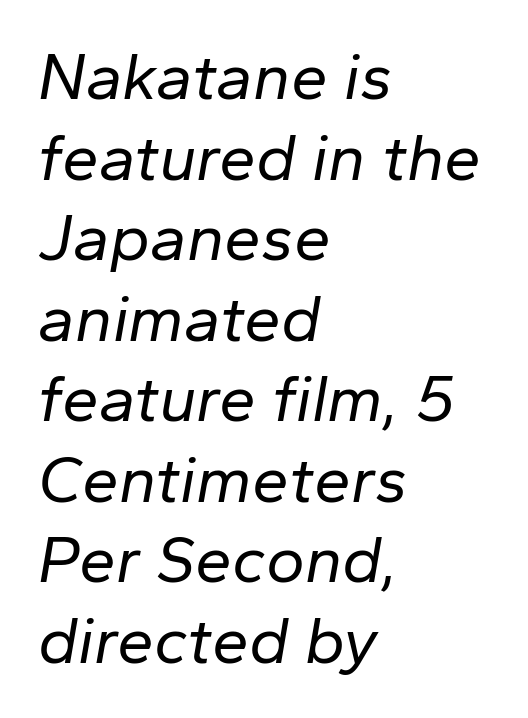
{"italic": "yes", "lean": "right", "slant_degrees": 10, "bold": "no", "weight": "regular", "width": "normal", "stroke_contrast": "low", "x_height": "medium", "monospaced": "no", "underline": "no", "align": "left", "line_spacing_ratio": 1.22, "letter_spacing": "normal", "letter_spacing_em": 0.0, "glyph_px": 66}
